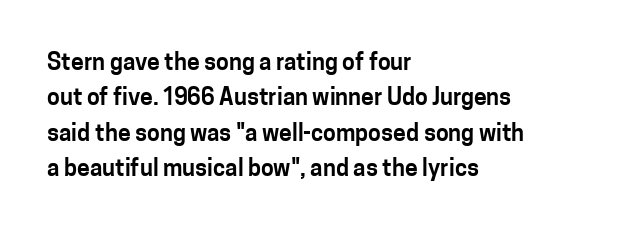
Q: Is the text italic (slanted)? A: No, it is upright.
Q: Is the text underlined? A: No.
Q: How is the paragraph aligned? A: Left-aligned.
Q: Is the spacing between letters normal or unusually wide? A: Normal.
Q: Is the spacing between lines tight, normal or loose? A: Normal.
